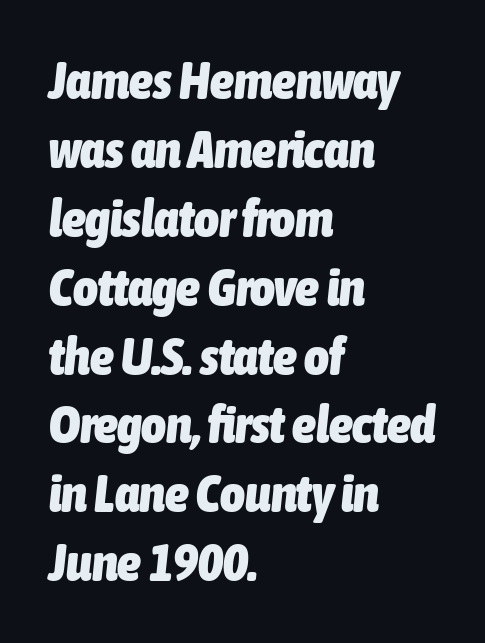
The passage shown is typed in a proportional face where columns would drift. Standard letterfit; no display-style spreading of the glyphs. It's the slanting kind of type. Does the copy run flush right? No — it runs flush left. The lines sit at an ordinary, default distance from one another. Descenders hang freely into open space.
